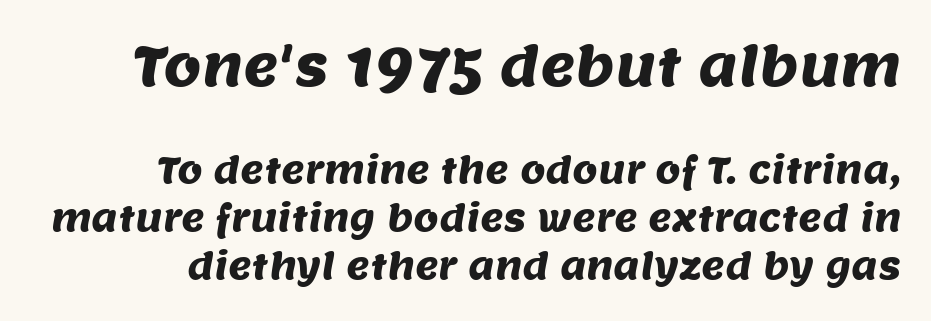
Q: Is the typeface a serif or a sans-serif typeface? A: Sans-serif.
Q: Is the text underlined? A: No.
Q: Is the spacing between letters normal or unusually wide? A: Normal.
Q: Is the spacing between lines tight, normal or loose? A: Normal.
Q: Which block of text is set in a larger size, the first (top) or the second (bottom)? A: The first (top) one.
Q: Width (condensed, normal, or wide)? A: Normal.
Q: Stroke contrast? A: Medium.
Q: x-height? A: Large.
Q: Monospaced? A: No.
